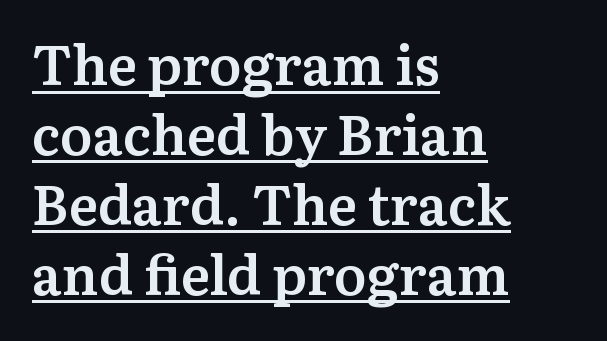
The glyphs have the mass of a demibold cut, below bold. The type sits square on the baseline with zero lean. The paragraph has a hard left edge and a soft right edge. Tracking here is standard; glyphs follow each other at the usual distance. Quick note: interline space is typical.
